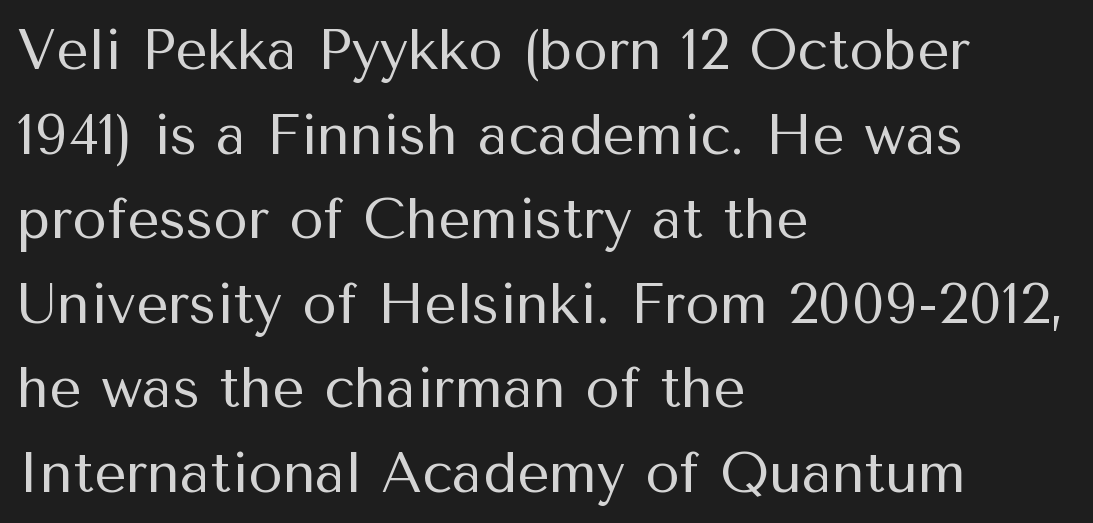
Q: Is the text bold? A: No.
Q: Is the text italic (slanted)? A: No, it is upright.
Q: Is the typeface a serif or a sans-serif typeface? A: Sans-serif.
Q: Is the text underlined? A: No.
Q: How is the paragraph aligned? A: Left-aligned.
Q: Is the spacing between letters normal or unusually wide? A: Normal.
Q: Is the spacing between lines tight, normal or loose? A: Normal.
Q: Width (condensed, normal, or wide)? A: Normal.
Q: Stroke contrast? A: Medium.
Q: x-height? A: Medium.
Q: Monospaced? A: No.
